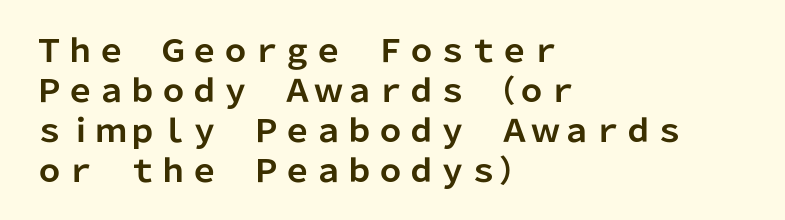
The image shows 31 px bold sans-serif type, upright; set left-aligned, normal line spacing (1.29x), normal letter spacing, not underlined; low stroke contrast and a medium x-height.
